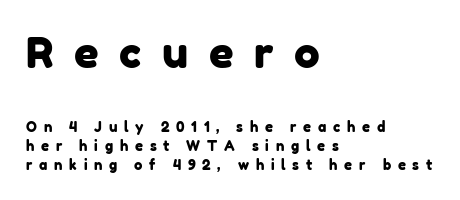
{"serif": "no", "width": "normal", "stroke_contrast": "low", "x_height": "medium", "monospaced": "no", "underline": "no", "align": "left", "line_spacing": "normal", "line_spacing_ratio": 1.34, "letter_spacing": "wide", "letter_spacing_em": 0.48, "larger_block": "first", "size_ratio": 3.07, "glyph_px": 43}
